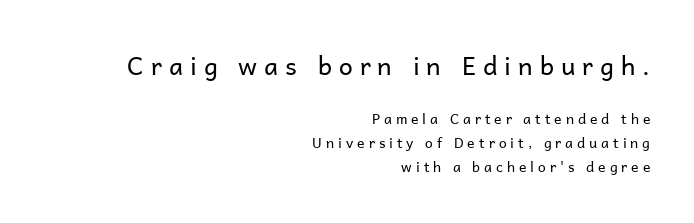
No word sits above an underline. If you drew a line through each stem, it would be perfectly vertical. Character size in the leading block exceeds that of the trailing block. Ink coverage per letter is moderate at most. Glyph-to-glyph distance is far greater than everyday printed text.
